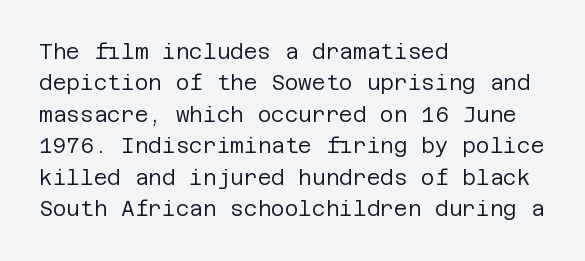
{"italic": "no", "bold": "no", "underline": "no", "align": "left", "line_spacing": "normal", "line_spacing_ratio": 1.5, "letter_spacing": "normal", "letter_spacing_em": 0.0, "glyph_px": 21}
